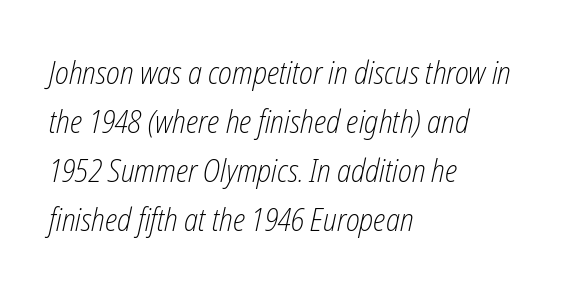
Q: Is the text bold? A: No.
Q: Is the text italic (slanted)? A: Yes, it leans right by about 12 degrees.
Q: Is the text underlined? A: No.
Q: How is the paragraph aligned? A: Left-aligned.
Q: Is the spacing between letters normal or unusually wide? A: Normal.
Q: Is the spacing between lines tight, normal or loose? A: Normal.
Q: Width (condensed, normal, or wide)? A: Condensed.
Q: Stroke contrast? A: Low.
Q: x-height? A: Medium.
Q: Monospaced? A: No.
